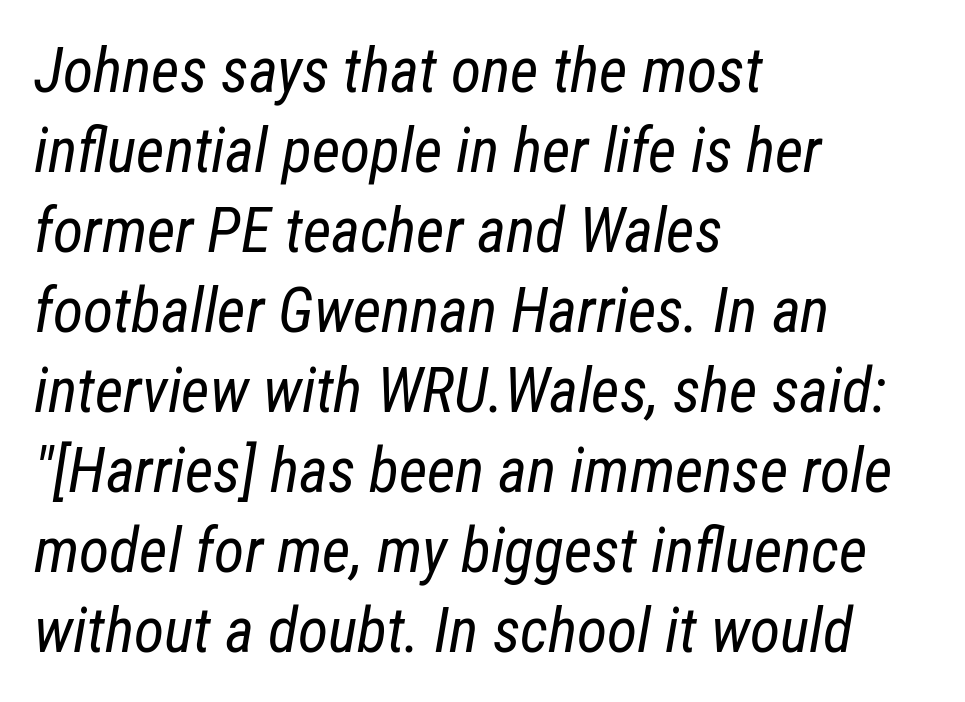
The image shows 62 px regular-weight, condensed type, italic (leaning right); set left-aligned, normal line spacing (1.29x), normal letter spacing, not underlined; low stroke contrast and a medium x-height.
